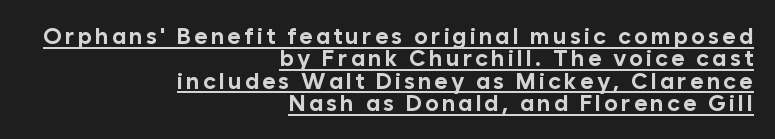
The vertical gap from one line to the next is small. Emphasis is given by a line drawn under the lettering. Every character sits straight up, as roman type does. These lines are set flush right with a ragged left edge. The strokes are fattened all the way to bold.
